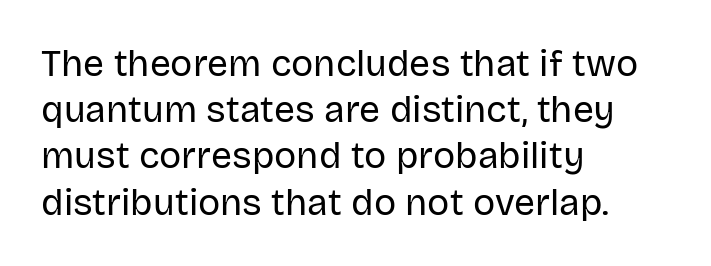
{"serif": "no", "italic": "no", "bold": "no", "weight": "regular", "width": "normal", "stroke_contrast": "low", "x_height": "large", "monospaced": "no", "underline": "no", "align": "left", "line_spacing": "normal", "line_spacing_ratio": 1.25, "letter_spacing": "normal", "letter_spacing_em": 0.0, "glyph_px": 37}
